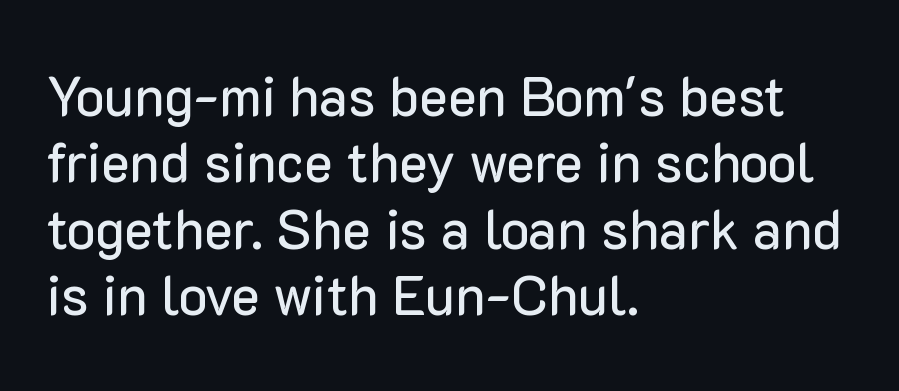
The image shows 54 px sans-serif type, upright; set left-aligned, line spacing 1.23x, normal letter spacing, not underlined; low stroke contrast and a medium x-height.
